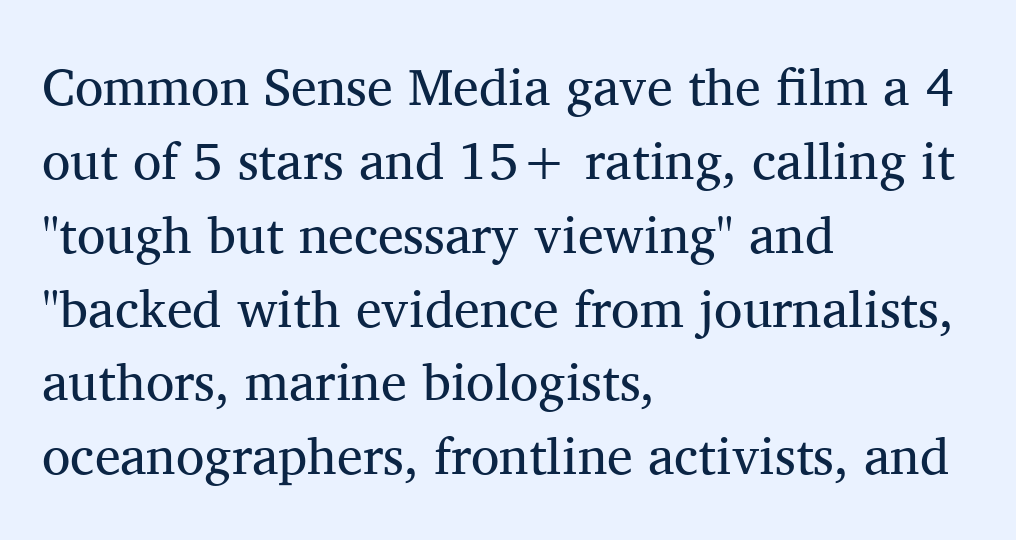
Q: Is the text bold? A: No.
Q: Is the text italic (slanted)? A: No, it is upright.
Q: Is the typeface a serif or a sans-serif typeface? A: Serif.
Q: Is the text underlined? A: No.
Q: How is the paragraph aligned? A: Left-aligned.
Q: Is the spacing between letters normal or unusually wide? A: Normal.
Q: Is the spacing between lines tight, normal or loose? A: Normal.
Q: Width (condensed, normal, or wide)? A: Normal.
Q: Stroke contrast? A: Medium.
Q: x-height? A: Medium.
Q: Monospaced? A: No.
